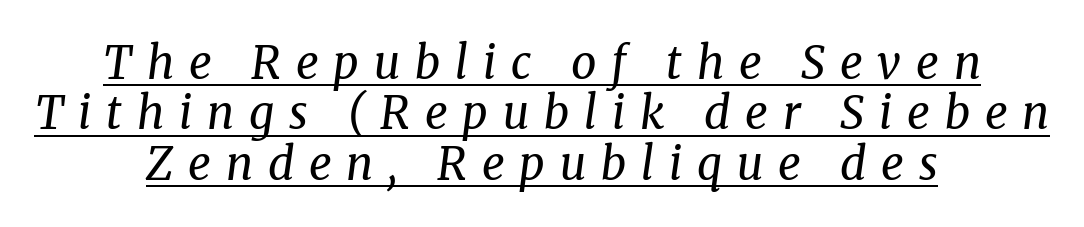
Q: Is the text bold? A: No.
Q: Is the text italic (slanted)? A: Yes, it leans right by about 8 degrees.
Q: Is the typeface a serif or a sans-serif typeface? A: Serif.
Q: Is the text underlined? A: Yes.
Q: How is the paragraph aligned? A: Centered.
Q: Is the spacing between letters normal or unusually wide? A: Unusually wide.
Q: Is the spacing between lines tight, normal or loose? A: Tight.
Q: Width (condensed, normal, or wide)? A: Normal.
Q: Stroke contrast? A: Medium.
Q: x-height? A: Medium.
Q: Monospaced? A: No.
